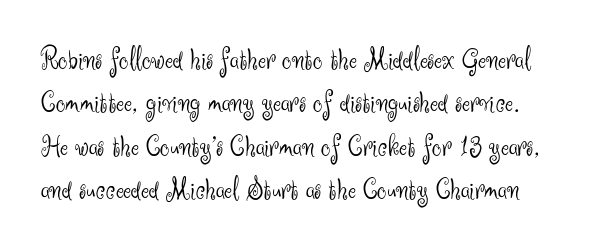
The specimen omits any rule beneath the text block's lines. Letter spacing: default. A light-to-regular cut is what we see here. Regular leading.
